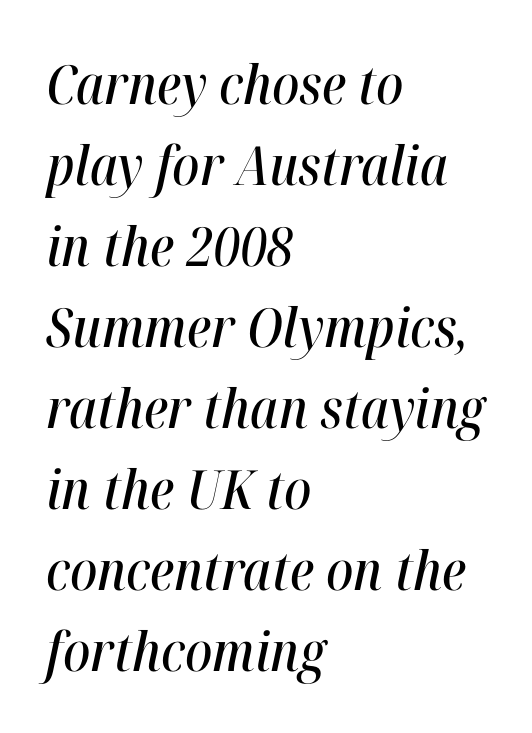
Q: Is the text italic (slanted)? A: Yes, it leans right by about 12 degrees.
Q: Is the text underlined? A: No.
Q: How is the paragraph aligned? A: Left-aligned.
Q: Is the spacing between letters normal or unusually wide? A: Normal.
Q: Is the spacing between lines tight, normal or loose? A: Normal.
Q: Width (condensed, normal, or wide)? A: Condensed.
Q: Stroke contrast? A: High.
Q: x-height? A: Medium.
Q: Monospaced? A: No.
